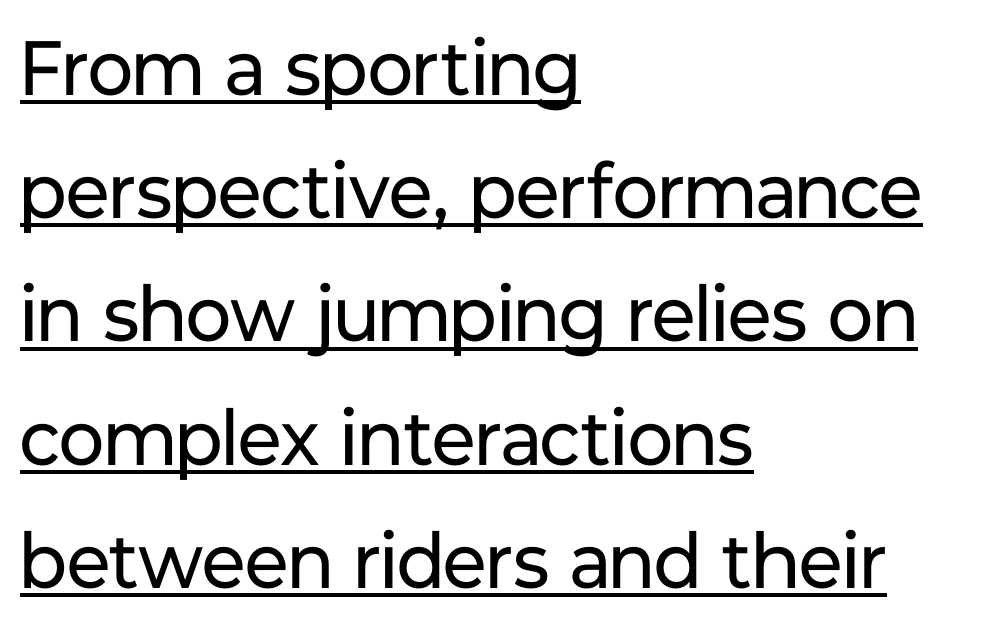
This sample uses a sans-serif face. Notice how the stems are strictly vertical — no italics here. These lines sit exactly where default settings would place them. Tracking here is standard; glyphs follow each other at the usual distance. Compared with undecorated copy, this sample adds a rule below the words.
